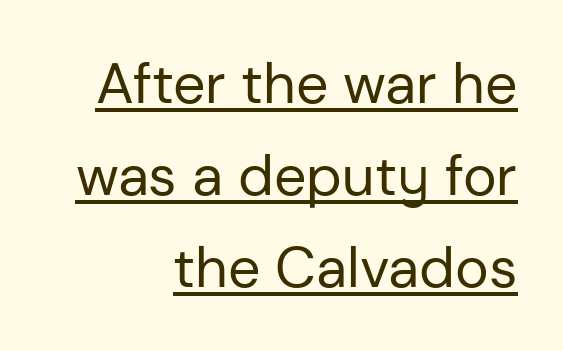
{"serif": "no", "italic": "no", "bold": "no", "weight": "regular", "width": "normal", "stroke_contrast": "low", "x_height": "medium", "monospaced": "no", "underline": "yes", "align": "right", "line_spacing": "normal", "line_spacing_ratio": 1.61, "letter_spacing": "normal", "letter_spacing_em": 0.0, "glyph_px": 57}
